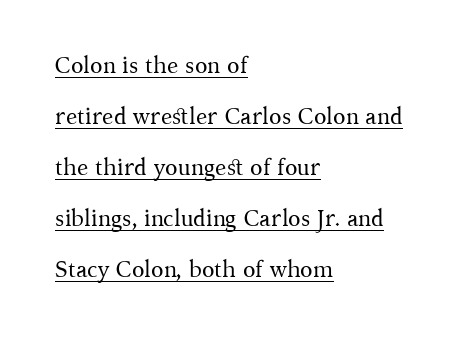
{"italic": "no", "bold": "no", "underline": "yes", "align": "left", "line_spacing": "loose", "line_spacing_ratio": 2.22, "letter_spacing": "normal", "letter_spacing_em": 0.0, "glyph_px": 23}
